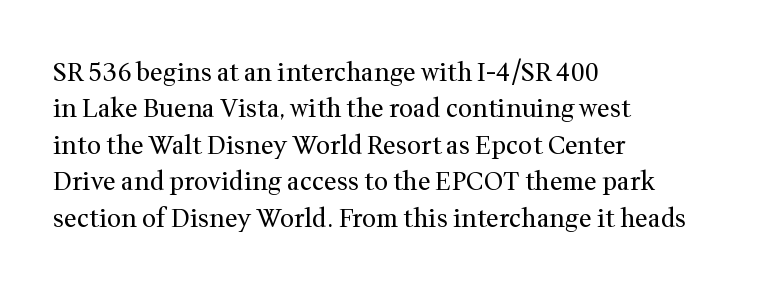
In terms of posture, this sample is upright. The passage shown has conventional tracking throughout. The zone under the glyphs is completely vacant. The lines are quadded left. These glyphs show unthickened strokes, regular width or finer. Rows of type keep a routine distance in the vertical direction.
